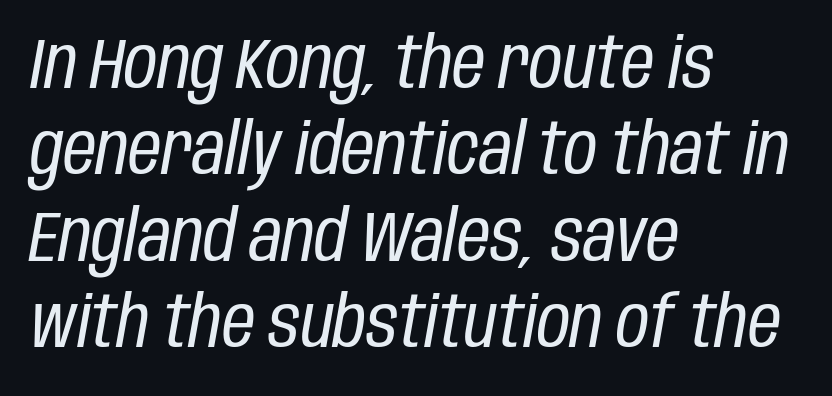
{"italic": "yes", "lean": "right", "slant_degrees": 10, "bold": "no", "weight": "regular", "width": "condensed", "stroke_contrast": "low", "x_height": "large", "monospaced": "no", "underline": "no", "align": "left", "line_spacing_ratio": 1.2, "letter_spacing": "normal", "letter_spacing_em": 0.0, "glyph_px": 72}
